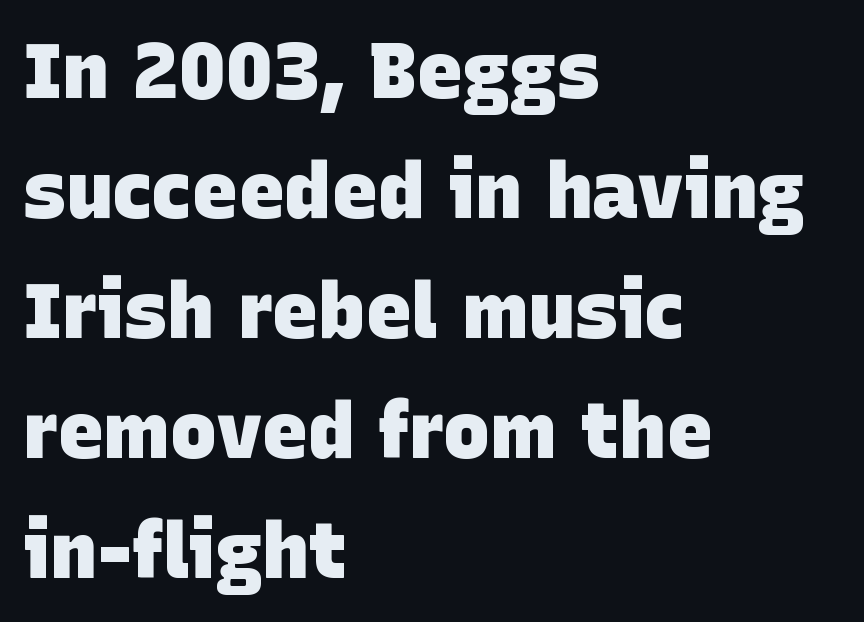
{"serif": "no", "bold": "yes", "weight": "heavy", "width": "normal", "stroke_contrast": "low", "x_height": "large", "monospaced": "no", "underline": "no", "align": "left", "line_spacing": "normal", "line_spacing_ratio": 1.54, "letter_spacing": "normal", "letter_spacing_em": 0.0, "glyph_px": 78}
